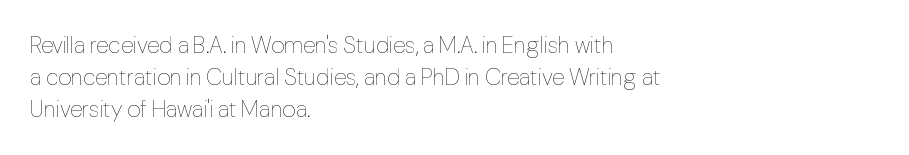
{"italic": "no", "bold": "no", "underline": "no", "align": "left", "line_spacing": "normal", "line_spacing_ratio": 1.39, "letter_spacing": "normal", "letter_spacing_em": 0.0, "glyph_px": 23}
